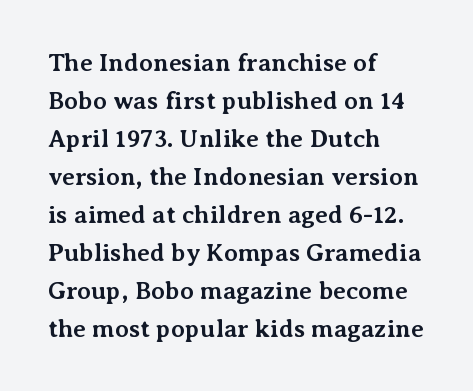
The image shows 25 px bold type, upright; set left-aligned, normal line spacing (1.52x), normal letter spacing, not underlined.
